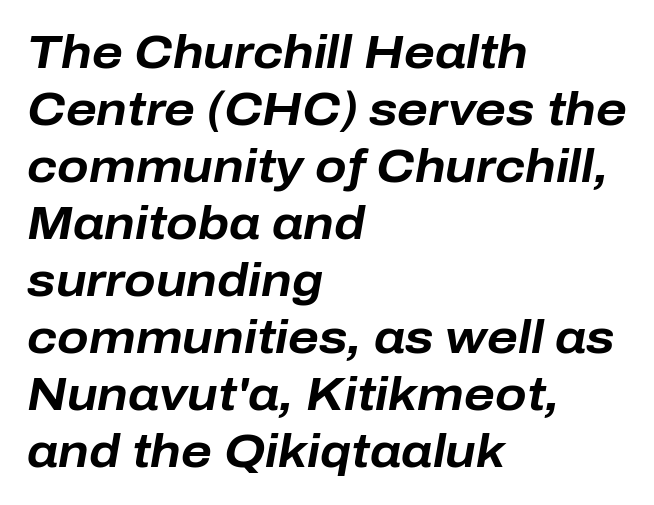
Q: Is the text bold? A: Yes.
Q: Is the text italic (slanted)? A: Yes, it leans right by about 10 degrees.
Q: Is the text underlined? A: No.
Q: How is the paragraph aligned? A: Left-aligned.
Q: Is the spacing between letters normal or unusually wide? A: Normal.
Q: Width (condensed, normal, or wide)? A: Normal.
Q: Stroke contrast? A: Low.
Q: x-height? A: Medium.
Q: Monospaced? A: No.
